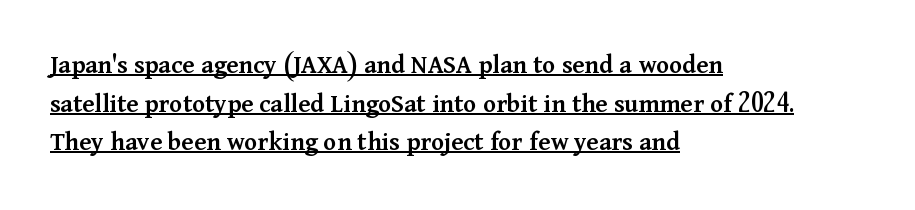
The image shows 27 px text type, upright; set left-aligned, normal line spacing (1.43x), normal letter spacing, underlined.
